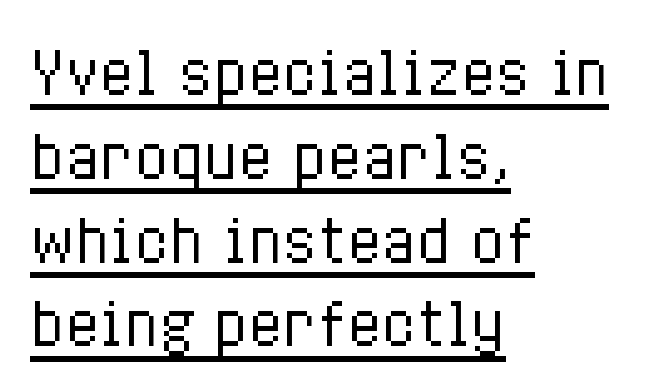
{"italic": "no", "bold": "no", "weight": "regular", "width": "condensed", "stroke_contrast": "low", "x_height": "medium", "monospaced": "no", "underline": "yes", "align": "left", "line_spacing": "normal", "line_spacing_ratio": 1.47, "letter_spacing": "normal", "letter_spacing_em": 0.0, "glyph_px": 57}
